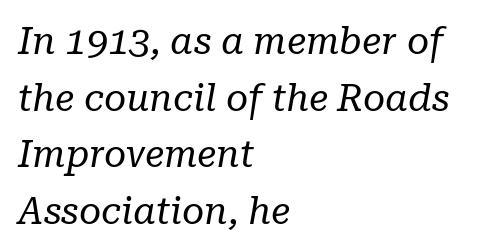
Where is the straight margin? On the left. The typeface has the unassuming heft of standard copy or less. The lines sit at an ordinary, default distance from one another. Yep, that's italic — everything's leaning. Is this a sans? No — the strokes have serifs.
